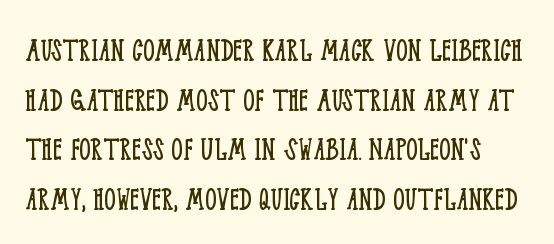
{"serif": "yes", "italic": "no", "bold": "no", "weight": "light", "width": "condensed", "stroke_contrast": "low", "x_height": "large", "monospaced": "no", "underline": "no", "line_spacing": "normal", "line_spacing_ratio": 1.38, "letter_spacing": "normal", "letter_spacing_em": 0.0, "glyph_px": 36}
